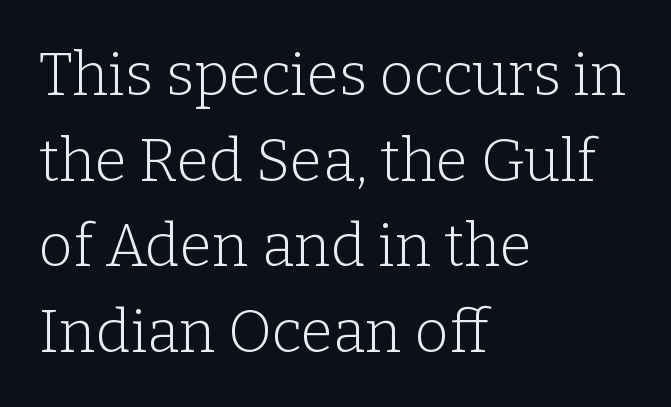
{"serif": "yes", "italic": "no", "bold": "no", "weight": "light", "width": "normal", "stroke_contrast": "low", "x_height": "medium", "monospaced": "no", "underline": "no", "align": "left", "line_spacing": "normal", "line_spacing_ratio": 1.45, "letter_spacing": "normal", "letter_spacing_em": 0.0, "glyph_px": 59}
